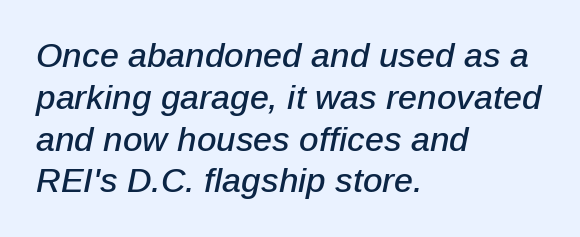
In terms of posture, this sample is oblique. Is the letter spacing exaggerated? No — it looks like the ordinary default. This rendering features lettering with no underline. Do the characters align in a grid? No, the font is proportional.
